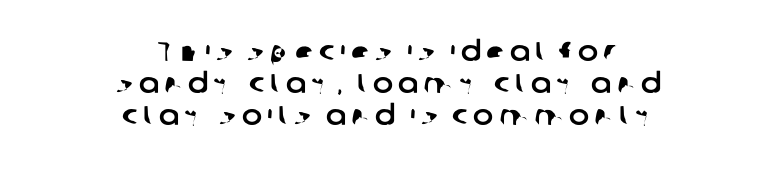
The image shows 27 px text type; set centered, line spacing 1.18x, unusually wide letter spacing (+0.2 em), not underlined.
